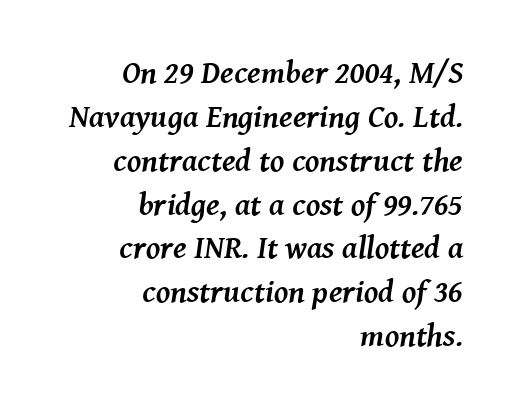
The image shows 32 px semibold serif type, italic (leaning right); set right-aligned, normal line spacing (1.37x), normal letter spacing, not underlined; medium stroke contrast and a medium x-height.
